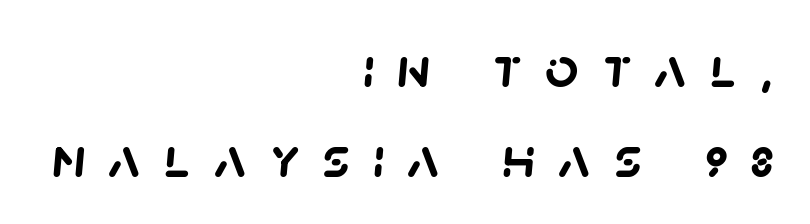
{"serif": "no", "bold": "yes", "weight": "semibold", "width": "normal", "stroke_contrast": "low", "x_height": "large", "monospaced": "no", "underline": "no", "align": "right", "line_spacing": "normal", "line_spacing_ratio": 1.56, "letter_spacing": "wide", "letter_spacing_em": 0.4, "glyph_px": 58}
